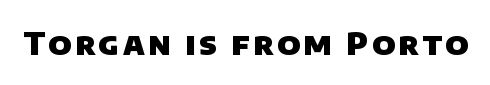
Proportional: the letters do not fall into vertical columns. The sample has been set heavy, in full bold. Decoration check: the copy has no underline. Check where the strokes stop: nothing finishes them off — pure sans.
